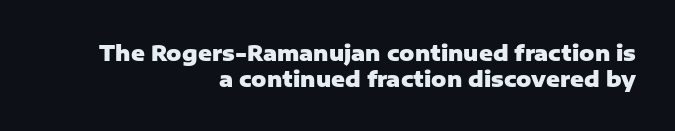
{"italic": "no", "bold": "yes", "underline": "no", "align": "right", "line_spacing_ratio": 1.23, "letter_spacing": "normal", "letter_spacing_em": 0.0, "glyph_px": 21}
